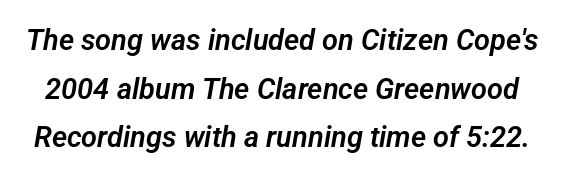
Grotesque or geometric, the face here clearly has no serifs. Type without underlining. Vertical spacing — default. Looks like regular typesetting: each glyph gets only the width it needs.
